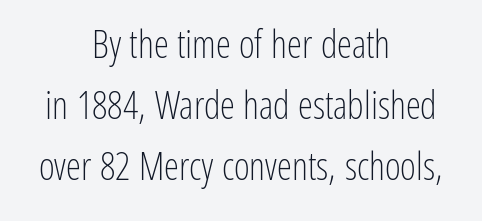
The image shows 38 px light, condensed sans-serif type, upright; set centered, normal line spacing (1.61x), normal letter spacing, not underlined; low stroke contrast and a medium x-height.
